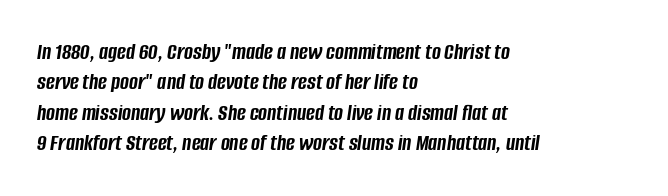
Horizontally, the lines are justified to the leading edge only. In terms of weight, the rendering is a true, heavy bold. These lines keep a tight, regular rhythm from letter to letter. Nobody drew a line under any word here.
